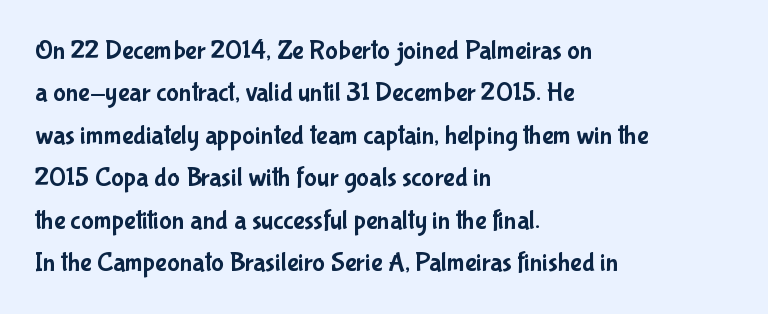
{"italic": "no", "underline": "no", "align": "left", "line_spacing": "normal", "line_spacing_ratio": 1.57, "letter_spacing": "normal", "letter_spacing_em": 0.0, "glyph_px": 27}
